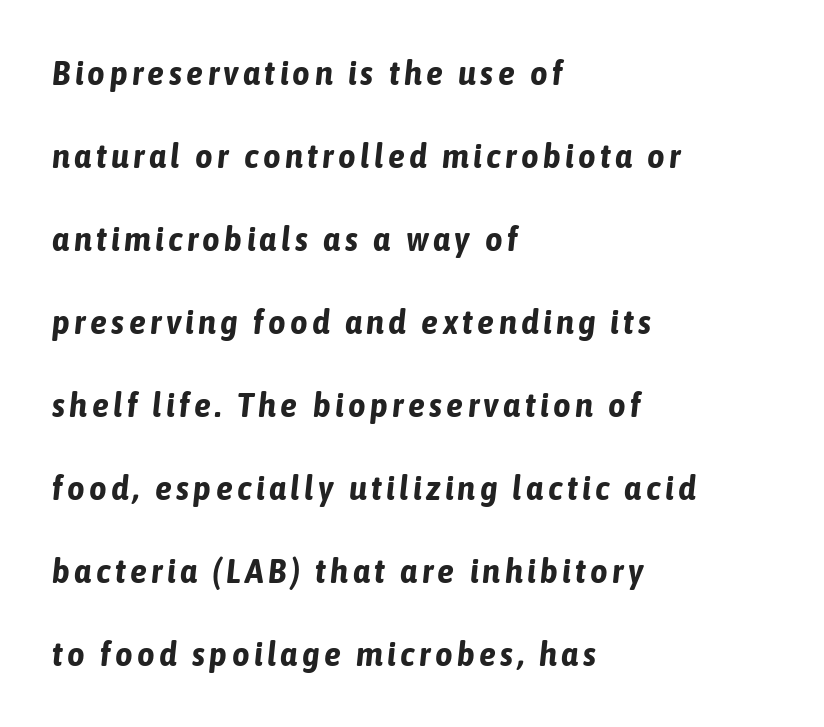
The image shows 34 px bold, condensed type, italic (leaning right); set left-aligned, loose line spacing (2.44x), not underlined; low stroke contrast and a medium x-height.
